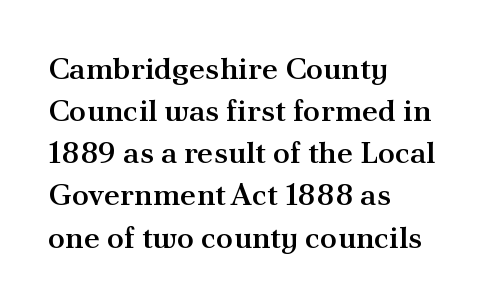
The text was rendered using a seriffed face with decorative stroke endings. Leading: standard. Unmarked baselines from the first word to the last. The lines are quadded left.
